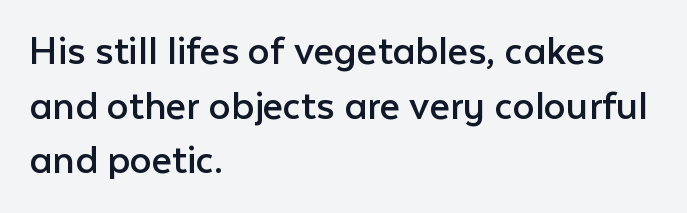
The letters stand upright; this is a roman face. Regarding serifs, this sample does without them. Descenders hang freely into open space. Leftover space on each line is placed entirely after the last word.
